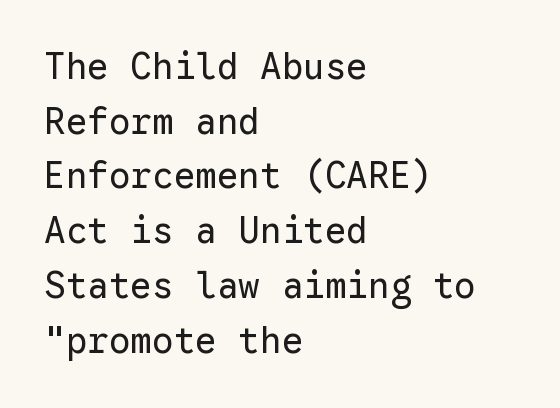
Q: Is the text bold? A: No.
Q: Is the text italic (slanted)? A: No, it is upright.
Q: Is the typeface a serif or a sans-serif typeface? A: Sans-serif.
Q: Is the text underlined? A: No.
Q: How is the paragraph aligned? A: Left-aligned.
Q: Is the spacing between letters normal or unusually wide? A: Normal.
Q: Is the spacing between lines tight, normal or loose? A: Normal.
Q: Width (condensed, normal, or wide)? A: Normal.
Q: Stroke contrast? A: Low.
Q: x-height? A: Medium.
Q: Monospaced? A: Yes.
